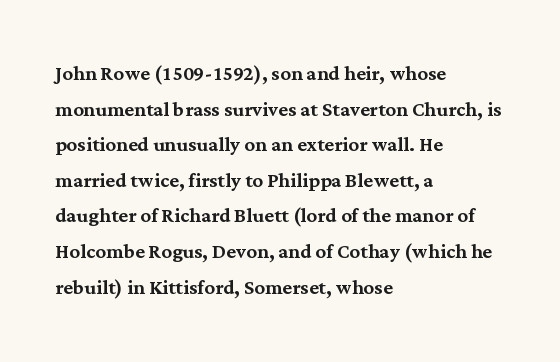
The image shows 26 px text type, upright; set left-aligned, normal line spacing (1.37x), normal letter spacing, not underlined.
